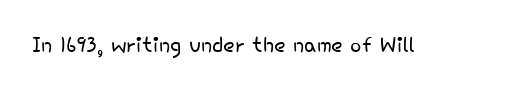
Is the type heavy? It reads as light-to-regular instead. Each letter keeps its own natural width here, so spacing adapts to shape. Posture: vertical. Anything drawn beneath the words? Only blank space. Caption: standard tracking, unaltered.
